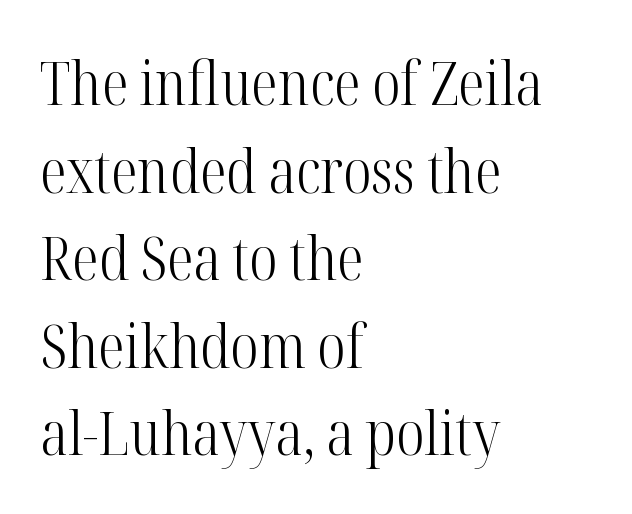
Q: Is the text bold? A: No.
Q: Is the text italic (slanted)? A: No, it is upright.
Q: Is the typeface a serif or a sans-serif typeface? A: Serif.
Q: Is the text underlined? A: No.
Q: How is the paragraph aligned? A: Left-aligned.
Q: Is the spacing between letters normal or unusually wide? A: Normal.
Q: Is the spacing between lines tight, normal or loose? A: Normal.
Q: Width (condensed, normal, or wide)? A: Condensed.
Q: Stroke contrast? A: High.
Q: x-height? A: Medium.
Q: Monospaced? A: No.
